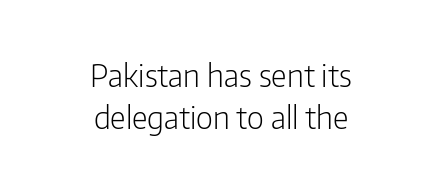
Q: Is the text bold? A: No.
Q: Is the text italic (slanted)? A: No, it is upright.
Q: Is the typeface a serif or a sans-serif typeface? A: Sans-serif.
Q: Is the text underlined? A: No.
Q: How is the paragraph aligned? A: Centered.
Q: Is the spacing between letters normal or unusually wide? A: Normal.
Q: Is the spacing between lines tight, normal or loose? A: Normal.
Q: Width (condensed, normal, or wide)? A: Condensed.
Q: Stroke contrast? A: Low.
Q: x-height? A: Medium.
Q: Monospaced? A: No.
